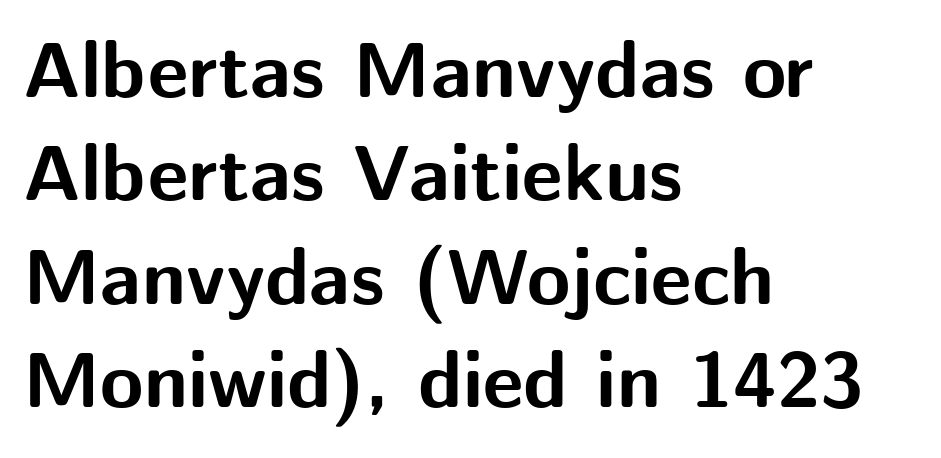
Q: Is the text bold? A: Yes.
Q: Is the text italic (slanted)? A: No, it is upright.
Q: Is the typeface a serif or a sans-serif typeface? A: Sans-serif.
Q: Is the text underlined? A: No.
Q: How is the paragraph aligned? A: Left-aligned.
Q: Is the spacing between letters normal or unusually wide? A: Normal.
Q: Is the spacing between lines tight, normal or loose? A: Normal.
Q: Width (condensed, normal, or wide)? A: Normal.
Q: Stroke contrast? A: Medium.
Q: x-height? A: Medium.
Q: Monospaced? A: No.
